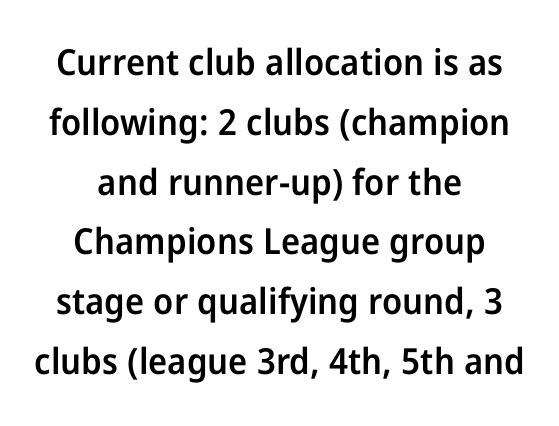
The whitespace from short lines is split evenly between both sides. Heft: intermediate — a semibold. Here the designer chose a conventional face with non-uniform glyph widths. Interline gaps are of average width in this sample. Notice how the stems are strictly vertical — no italics here.
